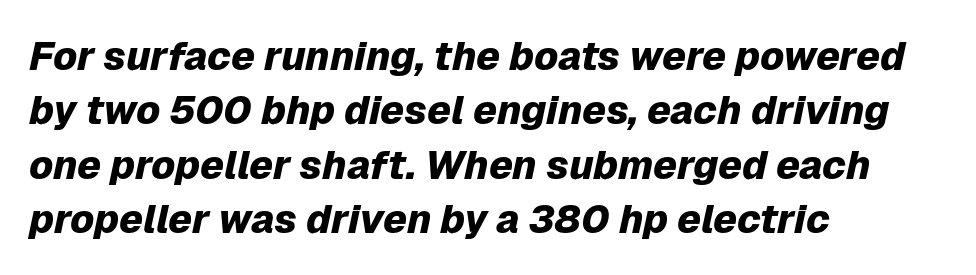
Honestly, there is no underline to notice here at all. The face used here has a pronounced slope to its letters. The letters sit at their default tracking, neither squeezed nor spread. The ragged edge is on the right, which tells us the setting is flush left. Reading down the column, the eye jumps a familiar distance to each next line.
